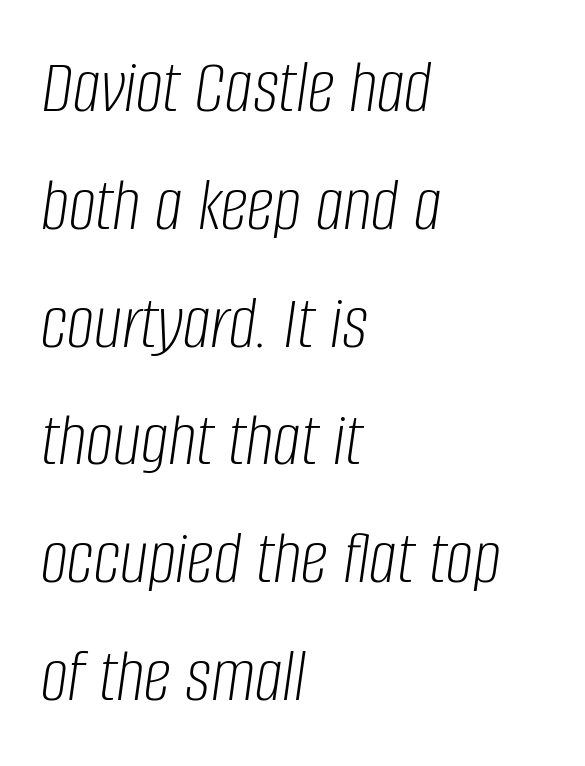
{"italic": "yes", "lean": "right", "slant_degrees": 8, "bold": "no", "weight": "light", "width": "condensed", "stroke_contrast": "low", "x_height": "large", "monospaced": "no", "underline": "no", "align": "left", "line_spacing": "normal", "line_spacing_ratio": 1.53, "letter_spacing": "normal", "letter_spacing_em": 0.0, "glyph_px": 77}
